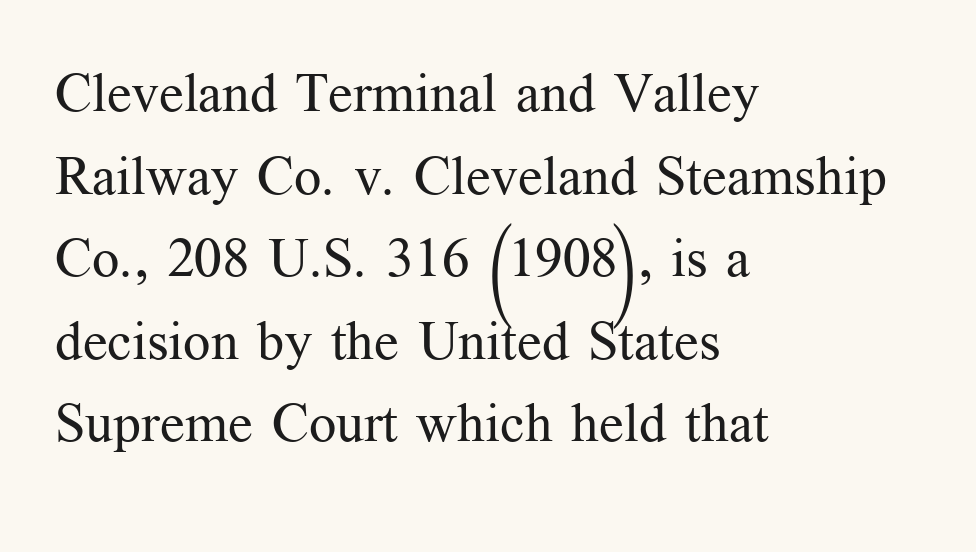
Q: Is the text bold? A: No.
Q: Is the text italic (slanted)? A: No, it is upright.
Q: Is the typeface a serif or a sans-serif typeface? A: Serif.
Q: Is the text underlined? A: No.
Q: How is the paragraph aligned? A: Left-aligned.
Q: Is the spacing between letters normal or unusually wide? A: Normal.
Q: Is the spacing between lines tight, normal or loose? A: Normal.
Q: Width (condensed, normal, or wide)? A: Normal.
Q: Stroke contrast? A: Medium.
Q: x-height? A: Medium.
Q: Monospaced? A: No.
